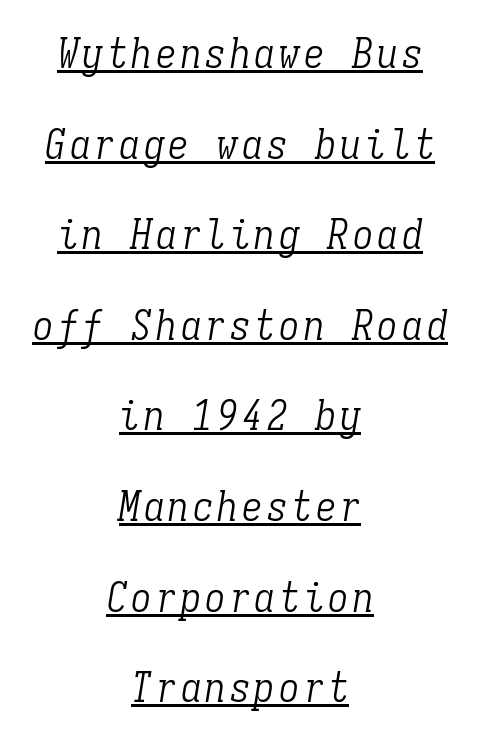
{"serif": "yes", "italic": "yes", "lean": "right", "slant_degrees": 9, "bold": "no", "weight": "light", "width": "condensed", "stroke_contrast": "low", "x_height": "medium", "monospaced": "yes", "underline": "yes", "align": "center", "line_spacing": "loose", "line_spacing_ratio": 2.21, "glyph_px": 41}
